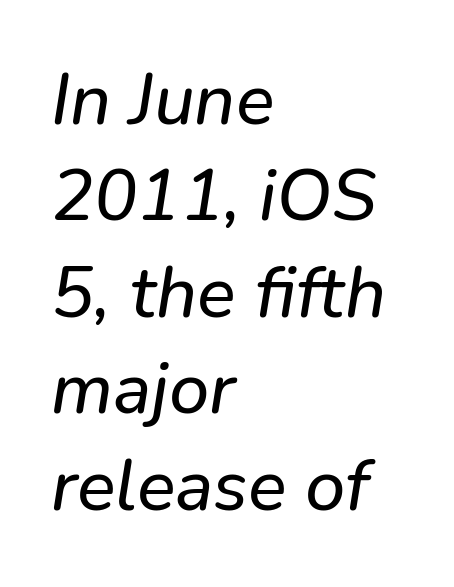
Q: Is the typeface a serif or a sans-serif typeface? A: Sans-serif.
Q: Is the text underlined? A: No.
Q: How is the paragraph aligned? A: Left-aligned.
Q: Is the spacing between letters normal or unusually wide? A: Normal.
Q: Is the spacing between lines tight, normal or loose? A: Normal.
Q: Width (condensed, normal, or wide)? A: Normal.
Q: Stroke contrast? A: Low.
Q: x-height? A: Medium.
Q: Monospaced? A: No.
